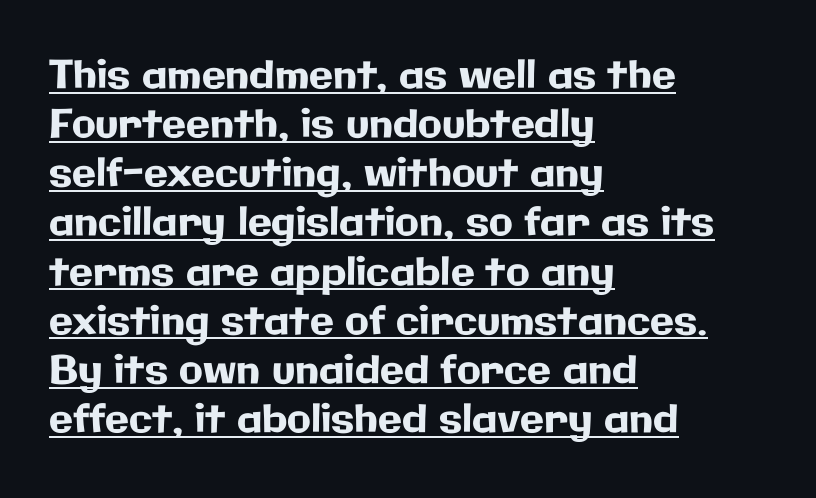
{"serif": "no", "italic": "no", "width": "normal", "stroke_contrast": "low", "x_height": "medium", "monospaced": "no", "underline": "yes", "align": "left", "line_spacing": "normal", "line_spacing_ratio": 1.26, "letter_spacing": "normal", "letter_spacing_em": 0.0, "glyph_px": 39}
